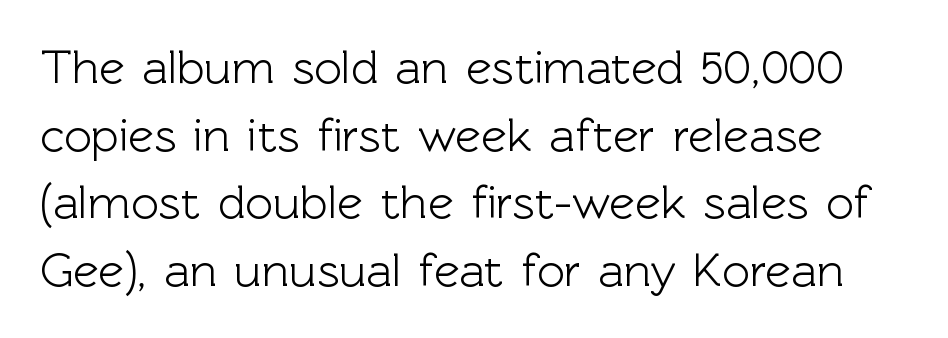
The type is set solid horizontally, with unmodified tracking. Examine the stroke ends and you'll find no serifs. Spacing verdict: proportional, widths tailored to each character. Beneath every word, the page is bare. The leading is moderate, giving the passage an even texture.
